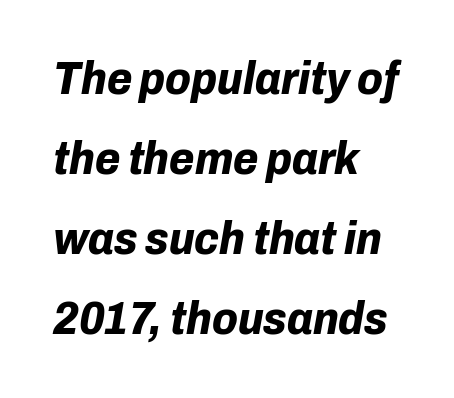
The image shows 46 px bold type, italic (leaning right); set left-aligned, line spacing 1.74x, normal letter spacing, not underlined; low stroke contrast and a medium x-height.
